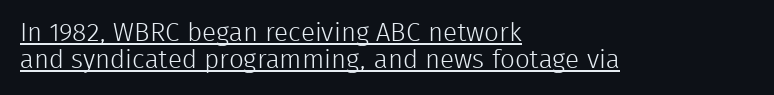
Notice how the passage keeps a crisp vertical edge on the left only. The words here are underlined. Weight: not bold — regular or lighter. Upright lettering throughout.
